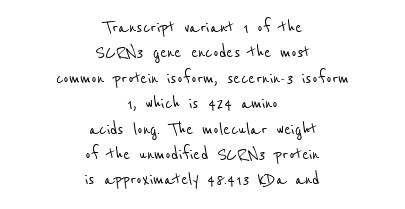
Any mark beneath the type? The region is blank. Casual observation: everything's sitting right in the middle. Caption: standard tracking, unaltered.
